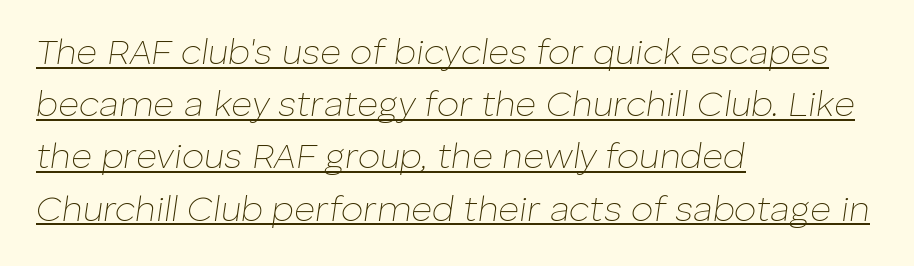
This sample carries an underscore along the baseline area. No heavy texture on the line: the type isn't bold. This sample has the flowing, uneven cadence of proportional lettering. This sample uses an oblique cut, with every glyph tilted off the vertical. The paragraph has a hard left edge and a soft right edge. These lines keep a tight, regular rhythm from letter to letter.
